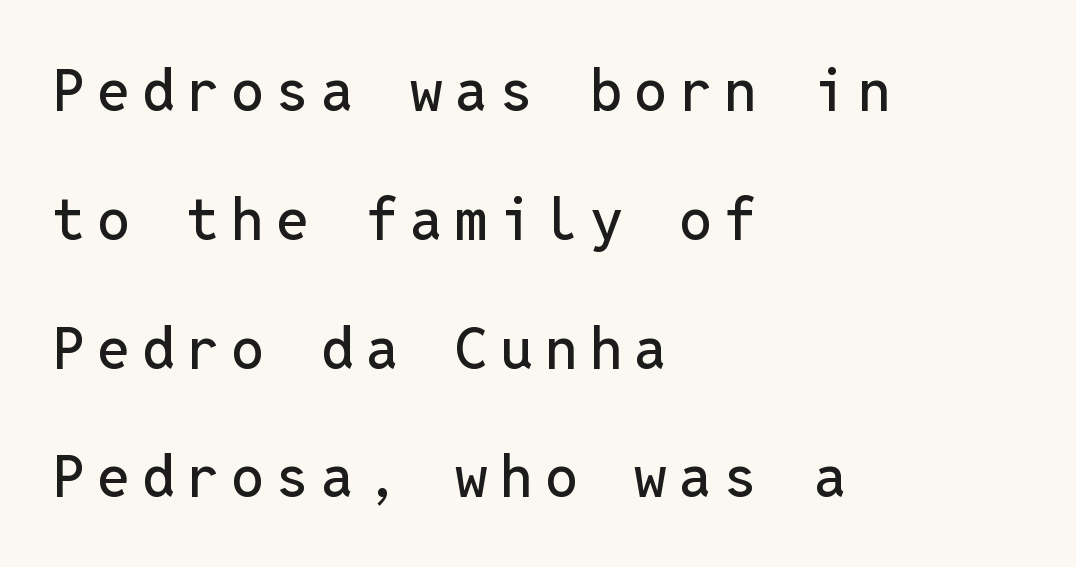
{"serif": "no", "italic": "no", "width": "normal", "stroke_contrast": "low", "x_height": "medium", "monospaced": "yes", "underline": "no", "align": "left", "line_spacing": "loose", "line_spacing_ratio": 2.22, "letter_spacing": "wide", "letter_spacing_em": 0.21, "glyph_px": 58}
